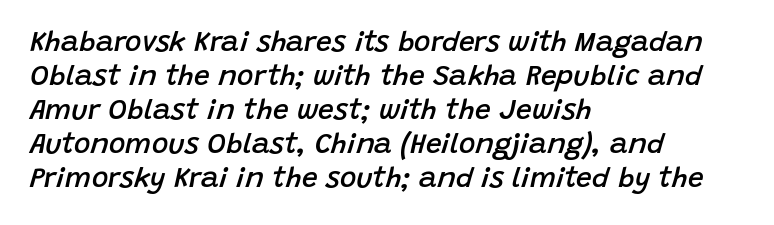
Designer's note — italics engaged. The rendering keeps characters at their native spacing. Descender tails drop into unmarked territory. A bit beefed up — I'd call it semibold rather than bold.
